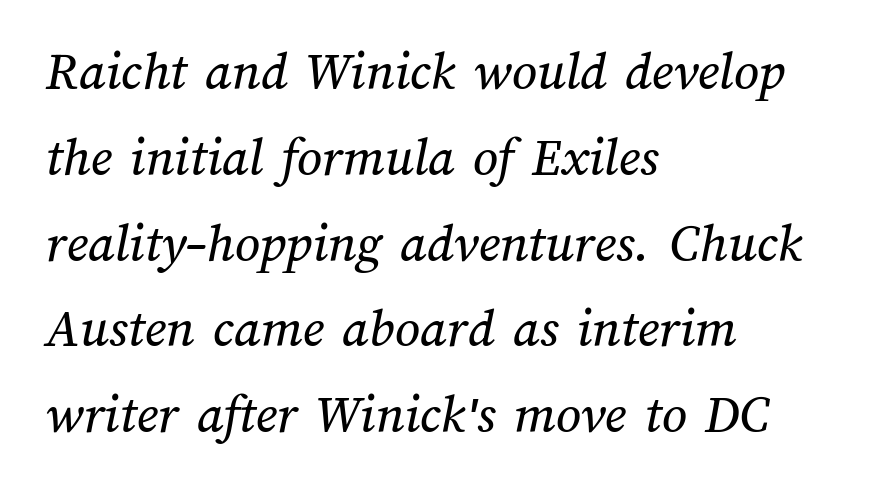
{"width": "normal", "stroke_contrast": "medium", "x_height": "medium", "monospaced": "no", "underline": "no", "align": "left", "line_spacing": "normal", "line_spacing_ratio": 1.56, "letter_spacing": "normal", "letter_spacing_em": 0.0, "glyph_px": 55}
